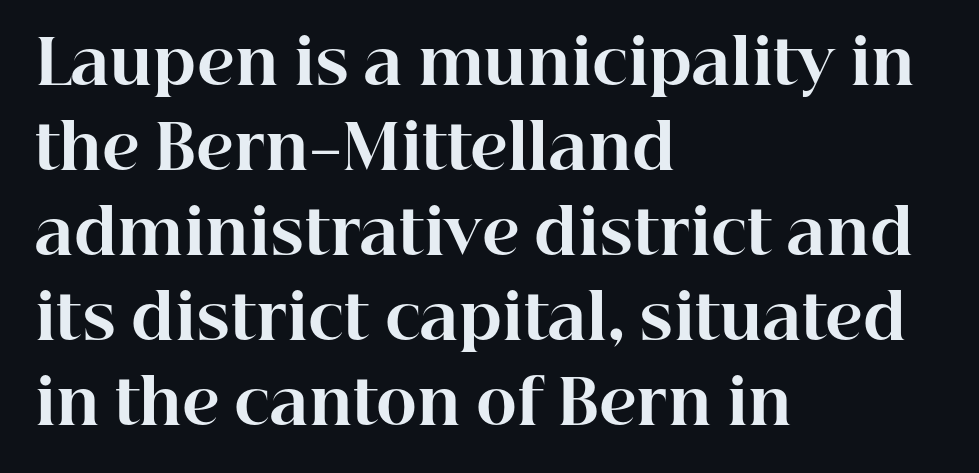
The image shows 62 px bold serif type, upright; set left-aligned, normal line spacing (1.37x), normal letter spacing, not underlined; high stroke contrast and a medium x-height.
